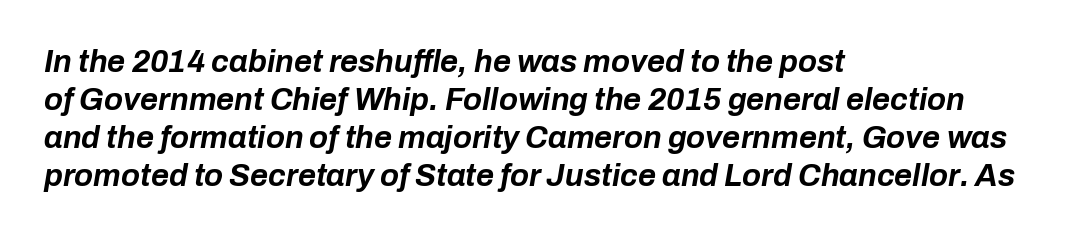
Q: Is the text bold? A: Yes.
Q: Is the text italic (slanted)? A: Yes, it leans right by about 10 degrees.
Q: Is the text underlined? A: No.
Q: How is the paragraph aligned? A: Left-aligned.
Q: Is the spacing between letters normal or unusually wide? A: Normal.
Q: Width (condensed, normal, or wide)? A: Normal.
Q: Stroke contrast? A: Low.
Q: x-height? A: Medium.
Q: Monospaced? A: No.
